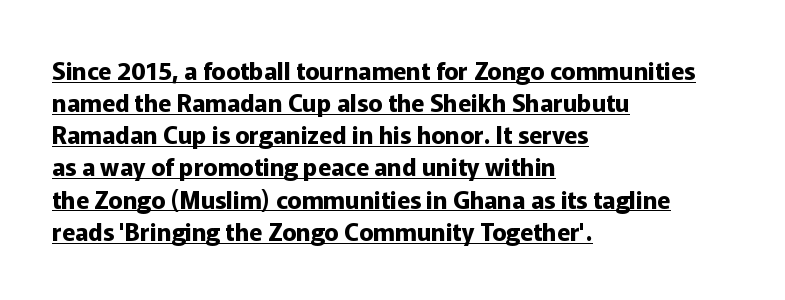
{"italic": "no", "bold": "yes", "underline": "yes", "align": "left", "line_spacing": "normal", "line_spacing_ratio": 1.34, "letter_spacing": "normal", "letter_spacing_em": 0.0, "glyph_px": 24}
